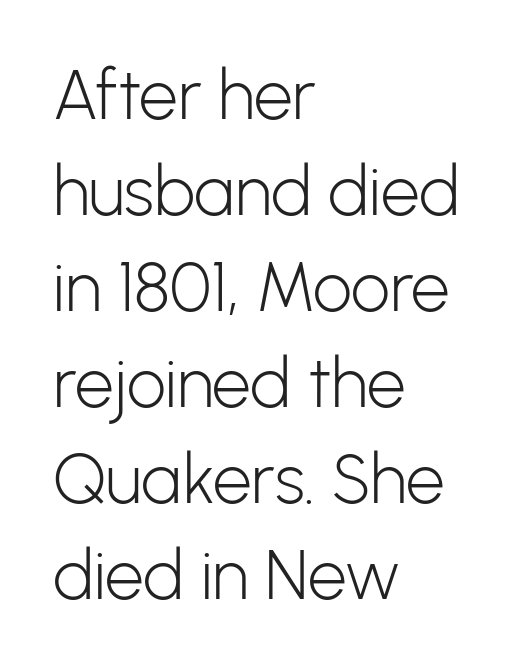
{"serif": "no", "italic": "no", "bold": "no", "weight": "light", "width": "normal", "stroke_contrast": "low", "x_height": "medium", "monospaced": "no", "underline": "no", "align": "left", "line_spacing": "normal", "line_spacing_ratio": 1.39, "letter_spacing": "normal", "letter_spacing_em": 0.0, "glyph_px": 69}
